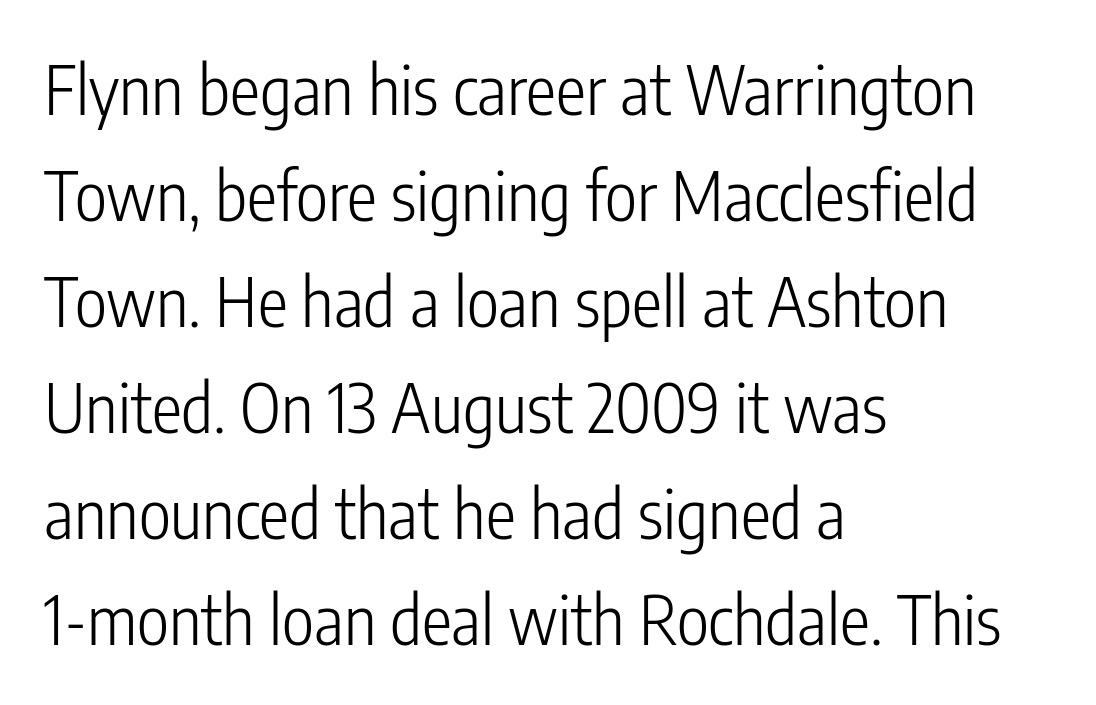
{"serif": "no", "italic": "no", "bold": "no", "weight": "light", "width": "condensed", "stroke_contrast": "low", "x_height": "medium", "monospaced": "no", "underline": "no", "align": "left", "line_spacing": "normal", "line_spacing_ratio": 1.56, "letter_spacing": "normal", "letter_spacing_em": 0.0, "glyph_px": 68}
